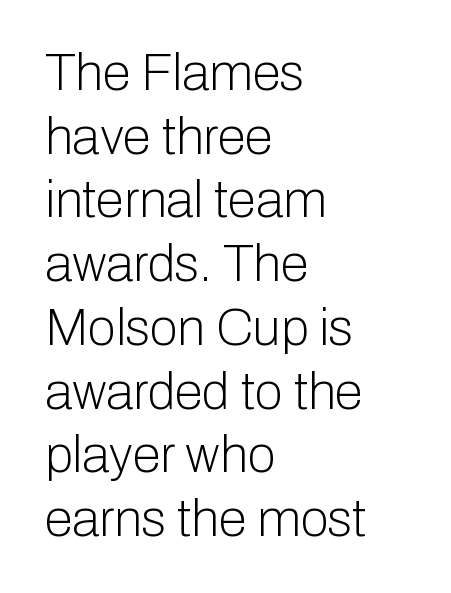
The image shows 51 px light sans-serif type, upright; set left-aligned, normal line spacing (1.25x), normal letter spacing, not underlined; low stroke contrast and a medium x-height.
